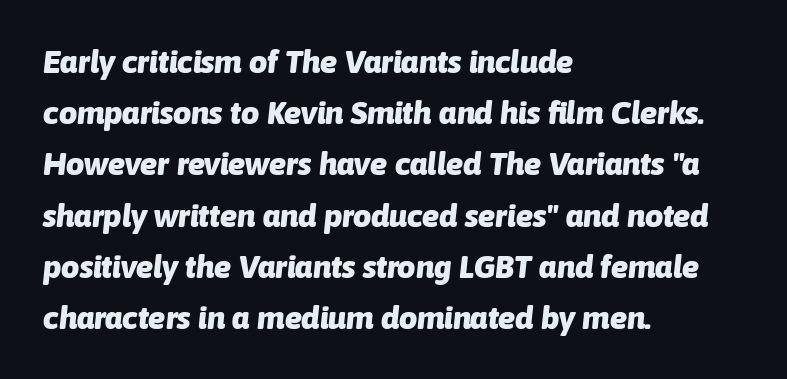
The image shows 32 px heavy type, italic (leaning right); set left-aligned, normal line spacing (1.6x), normal letter spacing, not underlined; low stroke contrast and a medium x-height.
